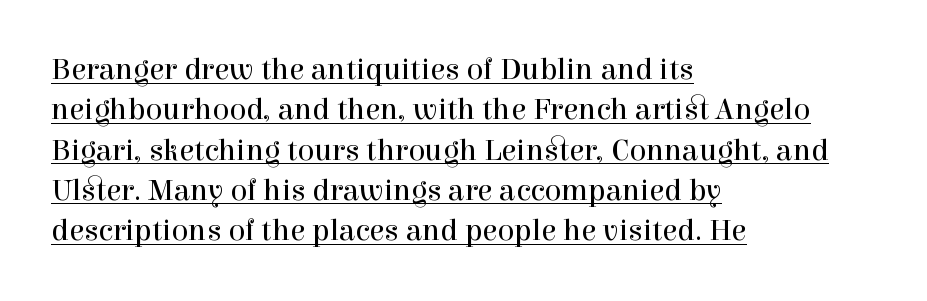
Letterform terminals end in serifs throughout the passage. Proportional: the letters do not fall into vertical columns. Characters follow at the spacing the type designer built in. Nope, not italic — everything's standing straight.
